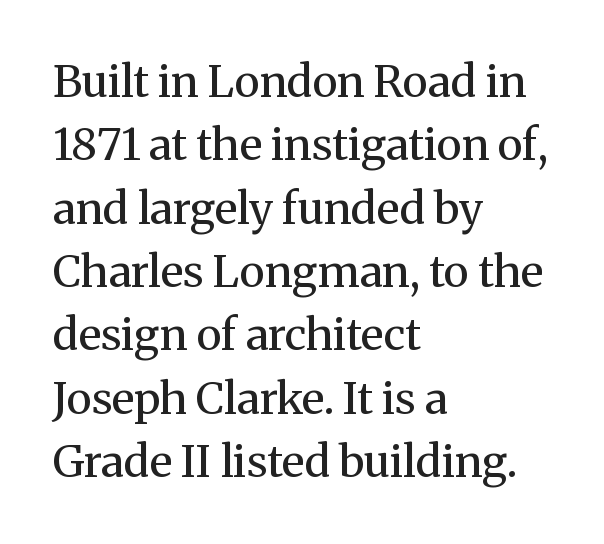
{"serif": "yes", "italic": "no", "bold": "no", "weight": "regular", "width": "normal", "stroke_contrast": "medium", "x_height": "medium", "monospaced": "no", "underline": "no", "align": "left", "line_spacing": "normal", "line_spacing_ratio": 1.44, "letter_spacing": "normal", "letter_spacing_em": 0.0, "glyph_px": 44}
